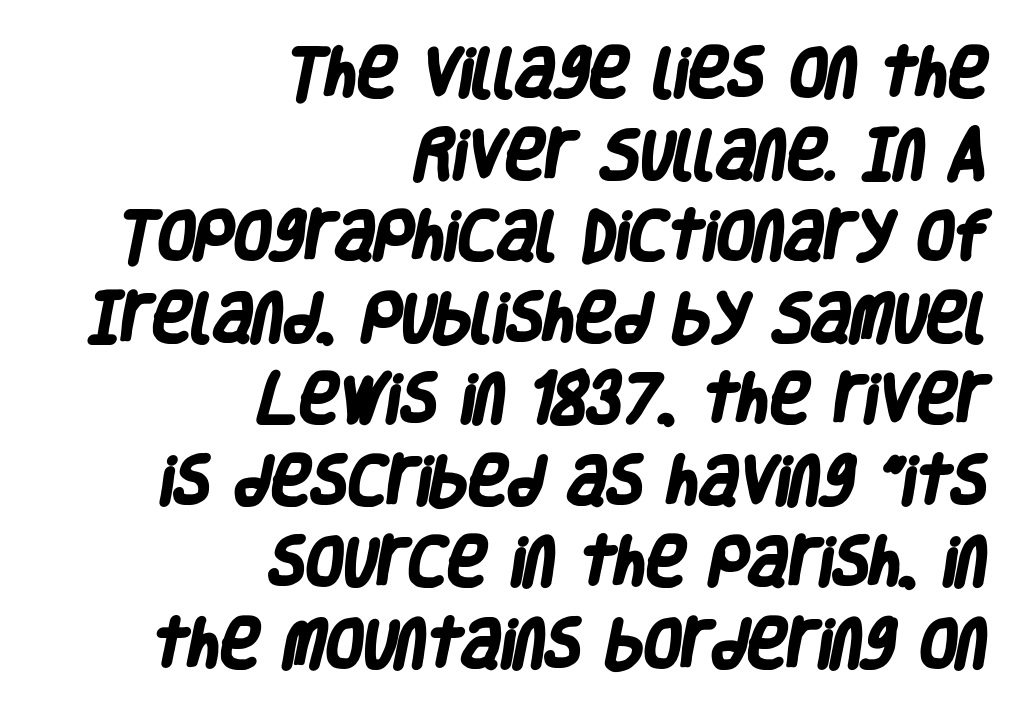
A full-strength bold gives these letters their thick strokes. Any mark beneath the type? The region is blank. Words appear dense and cohesive because spacing is normal. Regarding serifs, this sample does without them.
